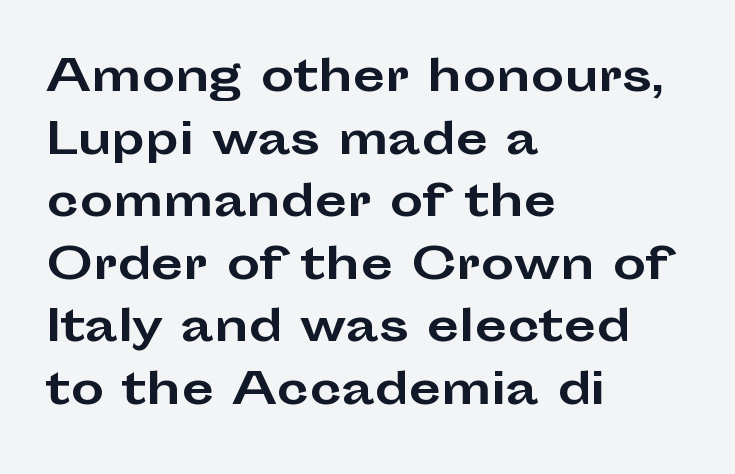
This sample is left-justified, so line endings fall wherever the words run out. Normally led — the rows are evenly, conventionally spaced. Each row of text sits above clean, open space. Do the characters align in a grid? No, the font is proportional.
